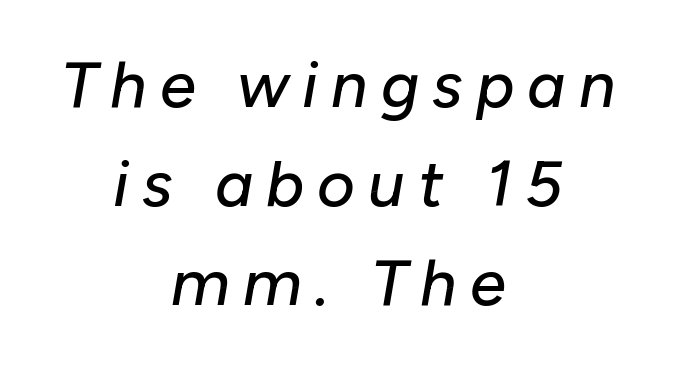
How would I describe the line gaps? Plain and ordinary. Each letter keeps its own natural width here, so spacing adapts to shape. Rule under the text: the space is simply empty. Between one letter and the next there's a generous, obvious gap. The font's italic variant was chosen for this text.
